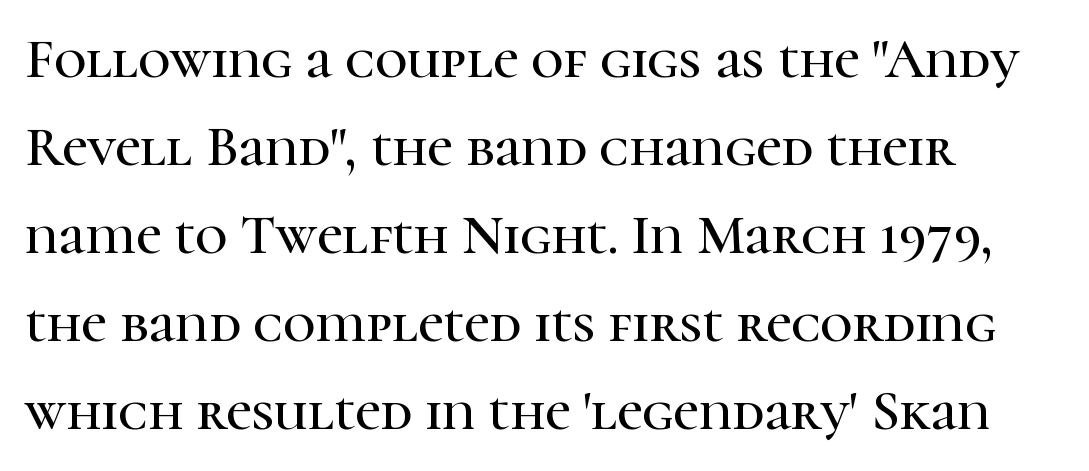
Q: Is the text italic (slanted)? A: No, it is upright.
Q: Is the typeface a serif or a sans-serif typeface? A: Serif.
Q: Is the text underlined? A: No.
Q: How is the paragraph aligned? A: Left-aligned.
Q: Is the spacing between letters normal or unusually wide? A: Normal.
Q: Is the spacing between lines tight, normal or loose? A: Normal.
Q: Width (condensed, normal, or wide)? A: Normal.
Q: Stroke contrast? A: High.
Q: x-height? A: Medium.
Q: Monospaced? A: No.
